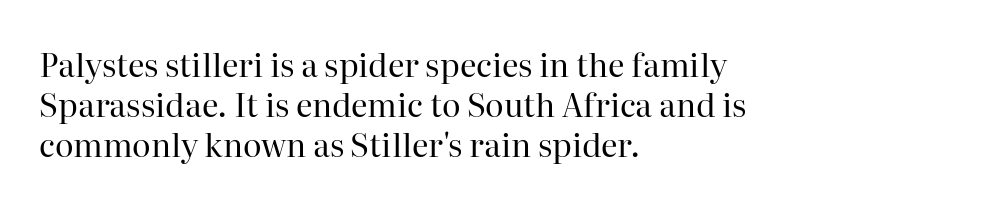
The tracking reads as untouched default to a designer's eye. This sample is left-justified, so line endings fall wherever the words run out. The strip under each line holds only bare page. These lines were composed using upright roman letters. Varying glyph widths throughout — classic text-font behaviour.
